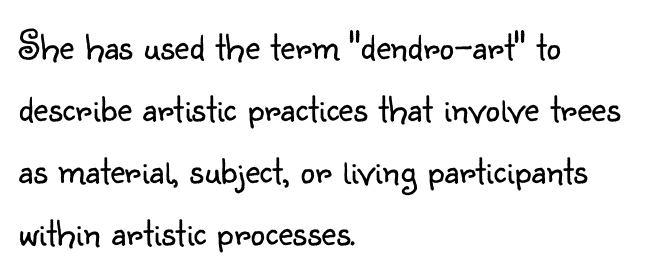
Horizontal alignment here is leftward, the default for most running prose. Nothing heavy about these letters — not bold at all. These lines sit exactly where default settings would place them. The foot of each line stays bare and open.
